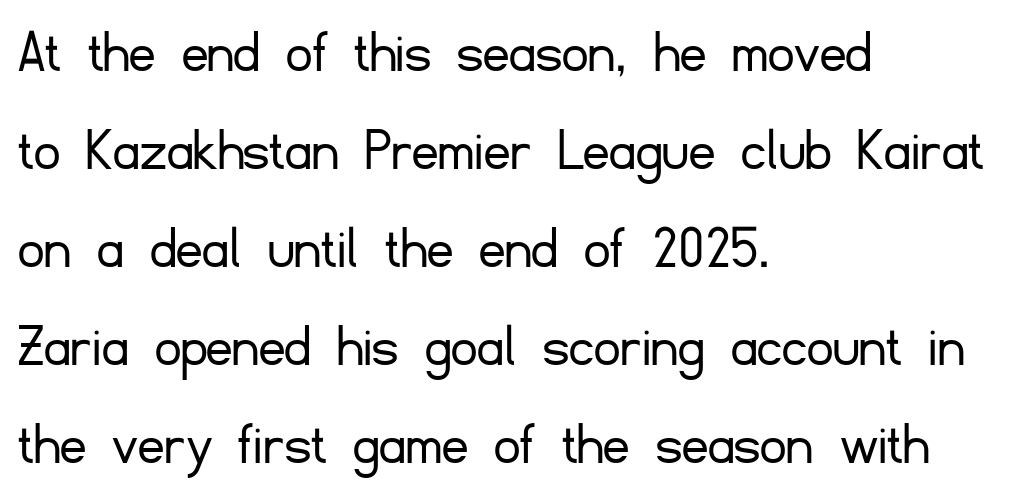
{"serif": "no", "italic": "no", "bold": "no", "weight": "light", "width": "normal", "stroke_contrast": "low", "x_height": "small", "monospaced": "no", "underline": "no", "align": "left", "line_spacing": "normal", "line_spacing_ratio": 1.53, "letter_spacing": "normal", "letter_spacing_em": 0.0, "glyph_px": 64}
